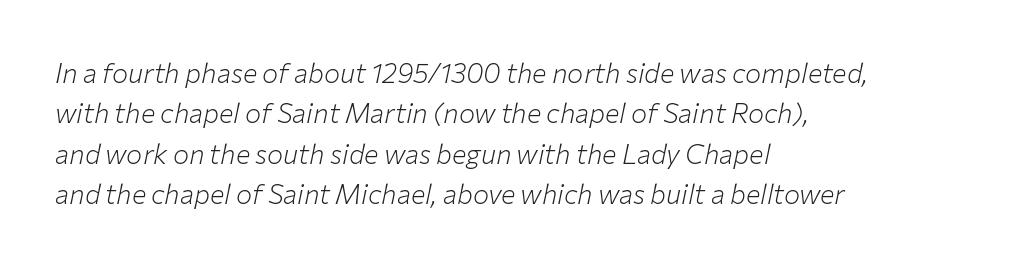
Q: Is the text bold? A: No.
Q: Is the text italic (slanted)? A: Yes, it leans right by about 12 degrees.
Q: Is the text underlined? A: No.
Q: How is the paragraph aligned? A: Left-aligned.
Q: Is the spacing between letters normal or unusually wide? A: Normal.
Q: Is the spacing between lines tight, normal or loose? A: Normal.
